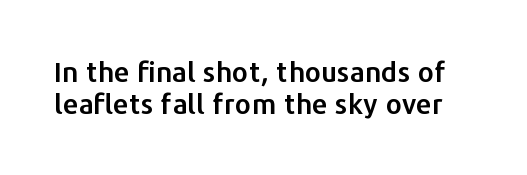
The image shows 28 px sans-serif type, upright; set line spacing 1.16x, normal letter spacing, not underlined; low stroke contrast and a medium x-height.
